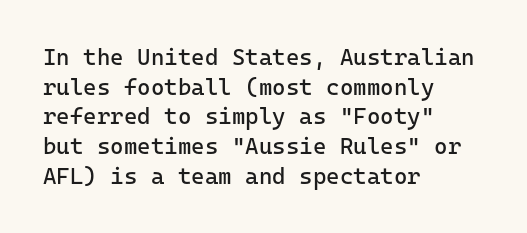
The lines sit at an ordinary, default distance from one another. The rag falls on the right side of this text block. The characters are drawn with everyday or finer stroke widths. Descender tails drop into unmarked territory.
